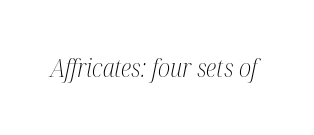
A quiet, ordinary-to-light weight characterises the typeface. A typesetter would call this zero additional tracking. The typography opts for an oblique posture over an upright one. Beneath every word, the page is bare.
